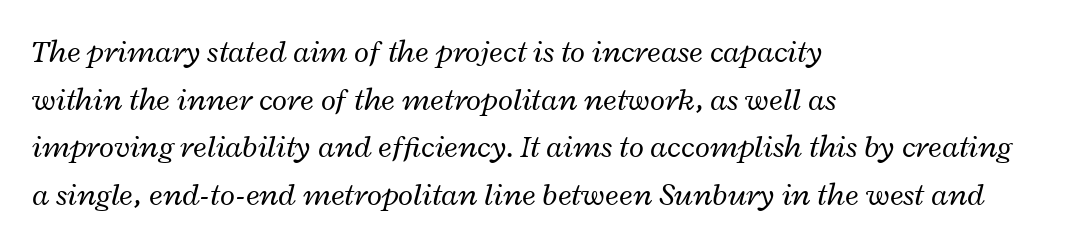
Q: Is the text bold? A: No.
Q: Is the text italic (slanted)? A: Yes, it leans right by about 12 degrees.
Q: Is the text underlined? A: No.
Q: How is the paragraph aligned? A: Left-aligned.
Q: Is the spacing between letters normal or unusually wide? A: Normal.
Q: Is the spacing between lines tight, normal or loose? A: Normal.
Q: Width (condensed, normal, or wide)? A: Wide.
Q: Stroke contrast? A: Low.
Q: x-height? A: Medium.
Q: Monospaced? A: No.
